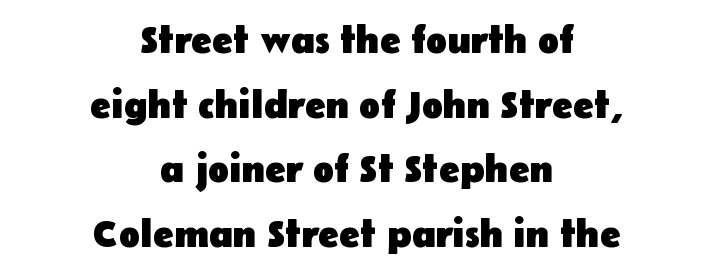
The face used here is proportionally spaced, like ordinary book or web type. Does the type have serifs? No, each stem ends abruptly. Words appear dense and cohesive because spacing is normal. How would I describe the line gaps? Plain and ordinary. Visually the block forms a symmetrical silhouette, jagged on both flanks.
